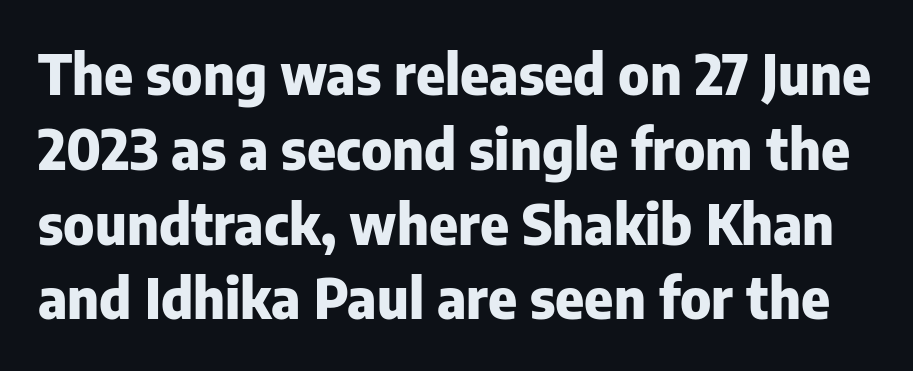
You could not count columns in this text — the font is proportionally spaced. The rendering uses a moderate line-height, typical for paragraphs. Notice how thick the strokes are: this is what a full bold looks like. The strip under each line holds only bare page. Stroke terminals: plain, sans-serif.
